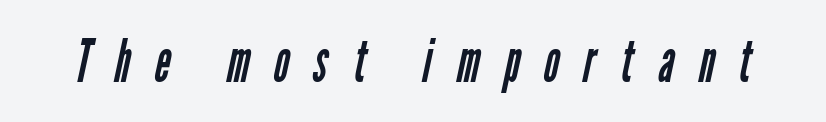
Q: Is the text bold? A: No.
Q: Is the typeface a serif or a sans-serif typeface? A: Sans-serif.
Q: Is the text underlined? A: No.
Q: Is the spacing between letters normal or unusually wide? A: Unusually wide.
Q: Width (condensed, normal, or wide)? A: Condensed.
Q: Stroke contrast? A: Low.
Q: x-height? A: Medium.
Q: Monospaced? A: No.
